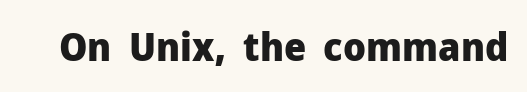
You could not count columns in this text — the font is proportionally spaced. A dark, heavy texture on the line: the type is bold. The space directly below the letters is spotless. Inter-character spacing is left at the font's built-in metrics. These lines are composed in type without serifs.
